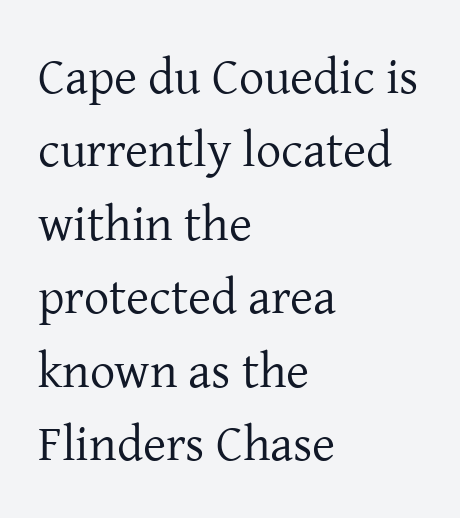
Alignment: flush left. Ascenders rise straight up at ninety degrees. The horizontal fit of the characters is conventional and even. One glance says typical: line gaps are just what's usual. The face used here is proportionally spaced, like ordinary book or web type.
